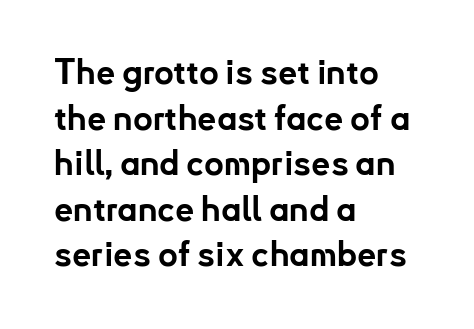
The passage shown is typeset with a sans-serif family. The rendering uses natural spacing where letterforms have individual widths. Any mark beneath the type? The region is blank. The glyphs have the mass of a bold cut.
